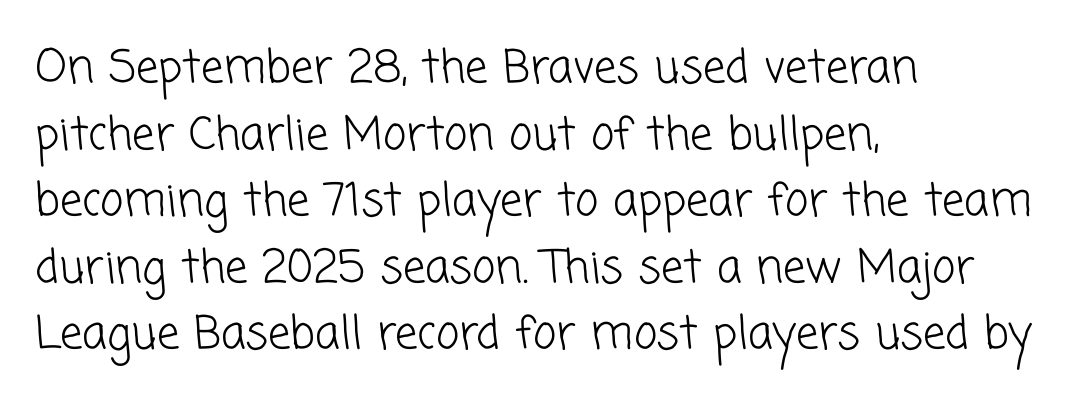
Q: Is the text bold? A: No.
Q: Is the typeface a serif or a sans-serif typeface? A: Sans-serif.
Q: Is the text underlined? A: No.
Q: How is the paragraph aligned? A: Left-aligned.
Q: Is the spacing between letters normal or unusually wide? A: Normal.
Q: Is the spacing between lines tight, normal or loose? A: Normal.
Q: Width (condensed, normal, or wide)? A: Normal.
Q: Stroke contrast? A: Low.
Q: x-height? A: Medium.
Q: Monospaced? A: No.
